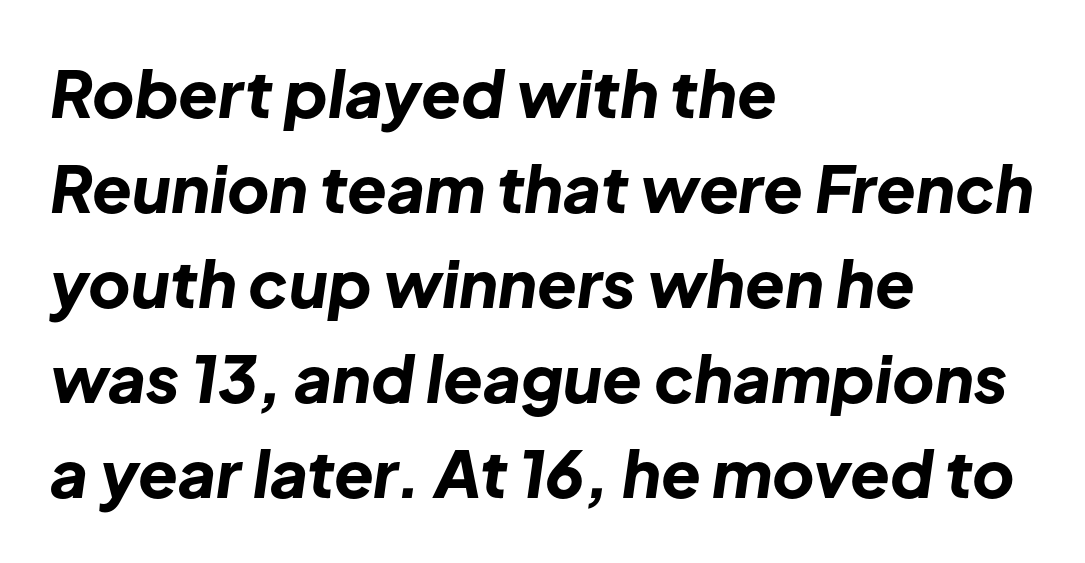
Posture: slanted. The letters sit at their default tracking, neither squeezed nor spread. Honestly, the row spacing looks completely unremarkable. Horizontal alignment here is leftward, the default for most running prose. The typesetting leans heavy: a genuine bold. Nobody drew a line under any word here.
